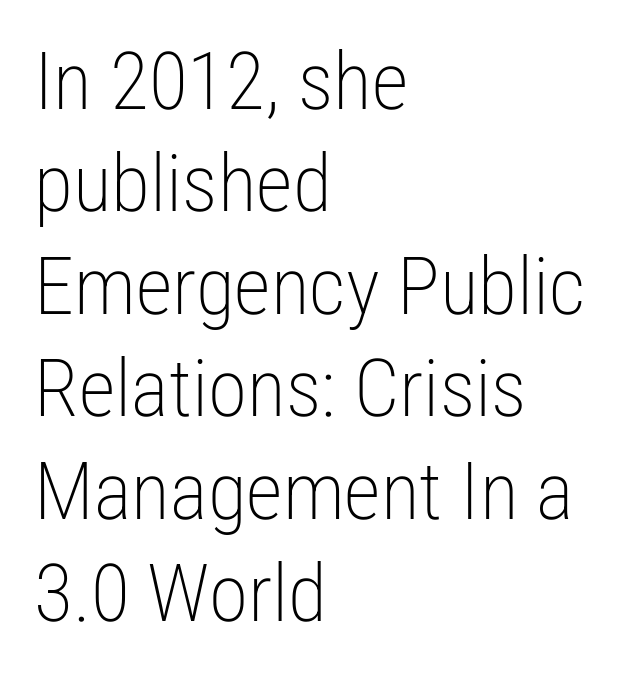
The face used here is proportionally spaced, like ordinary book or web type. Each new line begins a customary step beneath the previous one. The passage shown is typeset with a sans-serif family. Notice how the passage keeps a crisp vertical edge on the left only.
